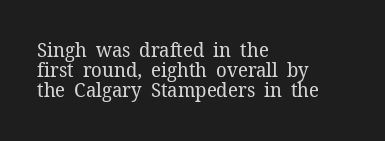
Glyph-to-glyph distance matches everyday printed text. These lines huddle together more closely than default settings would place them. Is the stroke heavy? The answer is a plain regular-or-lighter. Check the space under the baseline: it is left empty.
